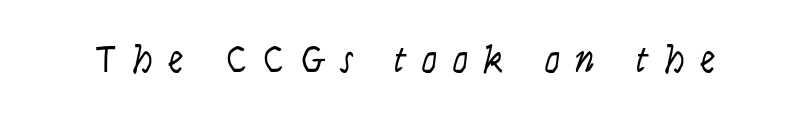
The image shows 39 px light, condensed sans-serif type; set unusually wide letter spacing (+0.4 em), not underlined; low stroke contrast and a large x-height.
